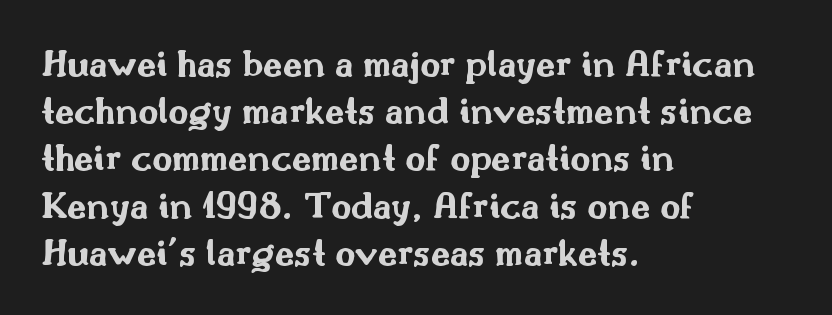
Q: Is the text bold? A: Yes.
Q: Is the text italic (slanted)? A: No, it is upright.
Q: Is the typeface a serif or a sans-serif typeface? A: Sans-serif.
Q: Is the text underlined? A: No.
Q: How is the paragraph aligned? A: Left-aligned.
Q: Is the spacing between letters normal or unusually wide? A: Normal.
Q: Width (condensed, normal, or wide)? A: Wide.
Q: Stroke contrast? A: Medium.
Q: x-height? A: Small.
Q: Monospaced? A: No.
